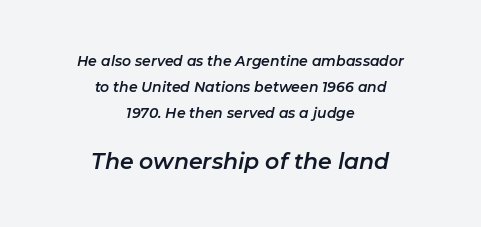
{"italic": "yes", "lean": "right", "slant_degrees": 11, "underline": "no", "align": "center", "line_spacing_ratio": 1.84, "letter_spacing": "normal", "letter_spacing_em": 0.0, "larger_block": "second", "size_ratio": 1.57, "glyph_px": 22}
